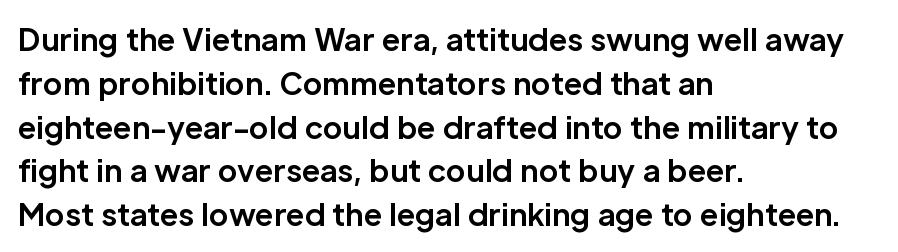
Q: Is the text bold? A: Yes.
Q: Is the text italic (slanted)? A: No, it is upright.
Q: Is the typeface a serif or a sans-serif typeface? A: Sans-serif.
Q: Is the text underlined? A: No.
Q: How is the paragraph aligned? A: Left-aligned.
Q: Is the spacing between letters normal or unusually wide? A: Normal.
Q: Is the spacing between lines tight, normal or loose? A: Normal.
Q: Width (condensed, normal, or wide)? A: Normal.
Q: Stroke contrast? A: Low.
Q: x-height? A: Medium.
Q: Monospaced? A: No.
